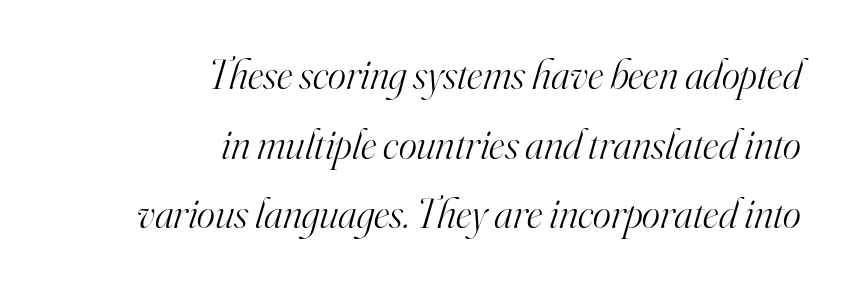
{"serif": "yes", "italic": "yes", "lean": "right", "slant_degrees": 16, "bold": "no", "weight": "light", "width": "normal", "stroke_contrast": "high", "x_height": "small", "monospaced": "no", "underline": "no", "align": "right", "line_spacing": "normal", "line_spacing_ratio": 1.62, "letter_spacing": "normal", "letter_spacing_em": 0.0, "glyph_px": 43}
